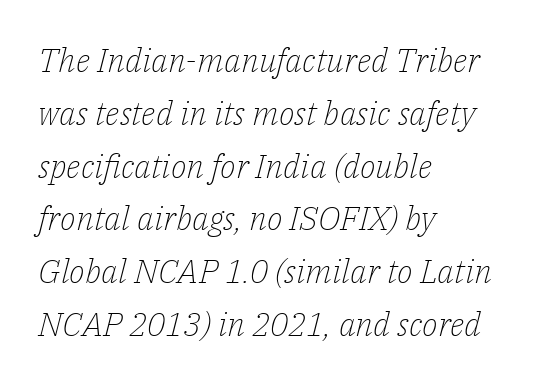
The image shows 33 px light serif type, italic (leaning right); set left-aligned, normal line spacing (1.6x), normal letter spacing, not underlined; low stroke contrast and a medium x-height.
